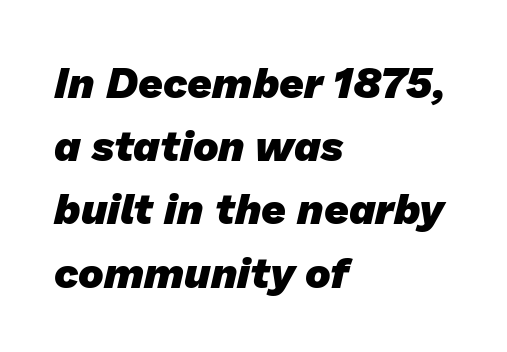
{"serif": "no", "bold": "yes", "weight": "heavy", "width": "normal", "stroke_contrast": "low", "x_height": "medium", "monospaced": "no", "underline": "no", "align": "left", "line_spacing": "normal", "line_spacing_ratio": 1.47, "letter_spacing": "normal", "letter_spacing_em": 0.0, "glyph_px": 43}
